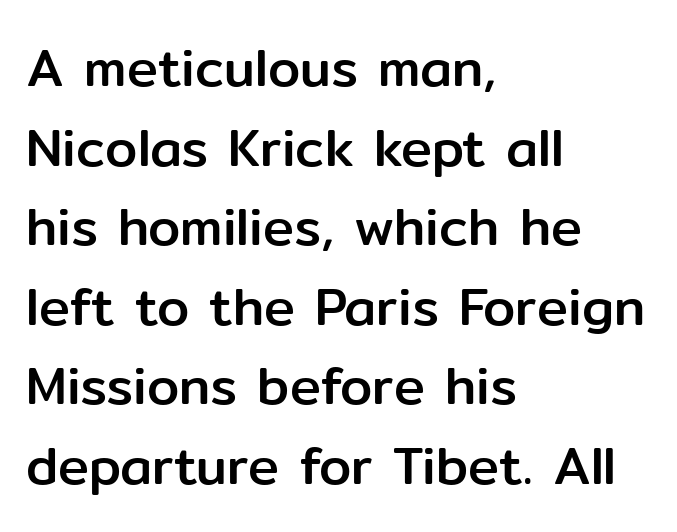
{"serif": "no", "italic": "no", "width": "normal", "stroke_contrast": "low", "x_height": "medium", "monospaced": "no", "underline": "no", "align": "left", "line_spacing": "normal", "line_spacing_ratio": 1.53, "letter_spacing": "normal", "letter_spacing_em": 0.0, "glyph_px": 52}
